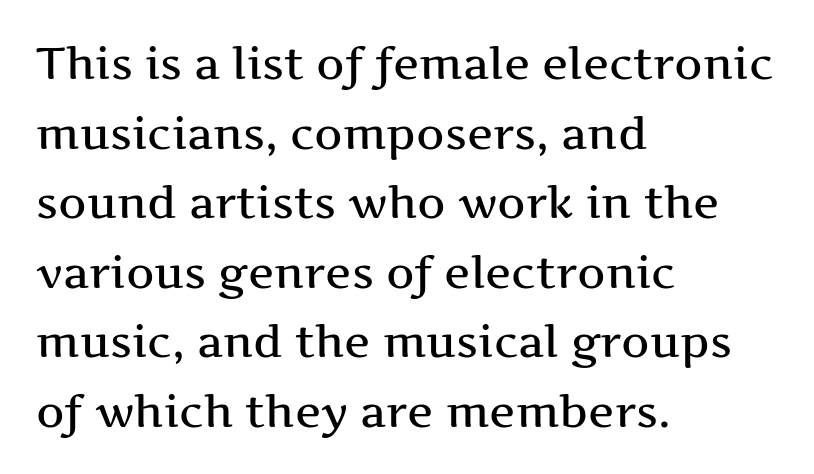
Q: Is the text italic (slanted)? A: No, it is upright.
Q: Is the typeface a serif or a sans-serif typeface? A: Serif.
Q: Is the text underlined? A: No.
Q: How is the paragraph aligned? A: Left-aligned.
Q: Is the spacing between letters normal or unusually wide? A: Normal.
Q: Is the spacing between lines tight, normal or loose? A: Normal.
Q: Width (condensed, normal, or wide)? A: Wide.
Q: Stroke contrast? A: Medium.
Q: x-height? A: Medium.
Q: Monospaced? A: No.
